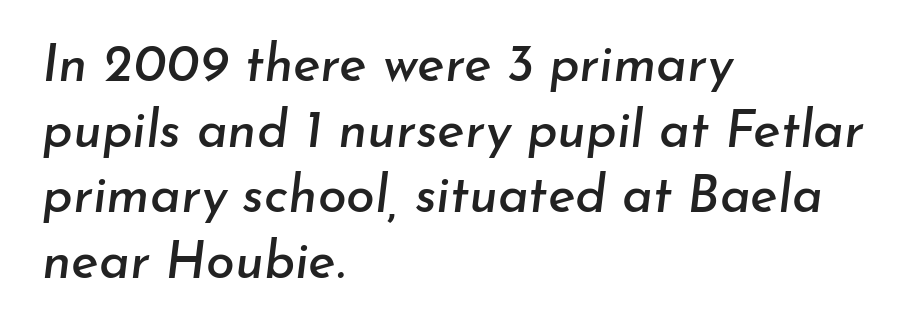
Q: Is the text italic (slanted)? A: Yes, it leans right by about 7 degrees.
Q: Is the text underlined? A: No.
Q: How is the paragraph aligned? A: Left-aligned.
Q: Is the spacing between letters normal or unusually wide? A: Normal.
Q: Is the spacing between lines tight, normal or loose? A: Normal.
Q: Width (condensed, normal, or wide)? A: Normal.
Q: Stroke contrast? A: Low.
Q: x-height? A: Small.
Q: Monospaced? A: No.
